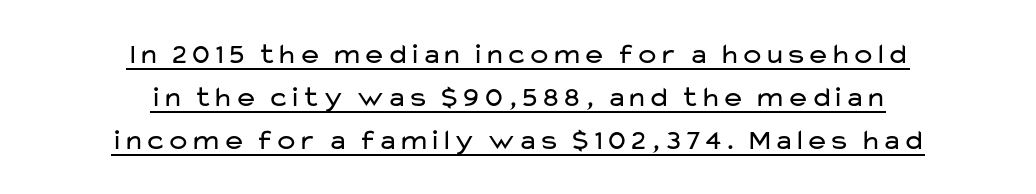
The passage shown is typeset with a sans-serif family. Underlined type. The face looks like a standard text weight, possibly lighter. Vertical spacing — default. Does the lettering tilt? It doesn't — this is upright.
